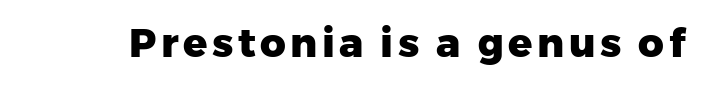
{"serif": "no", "italic": "no", "bold": "yes", "weight": "heavy", "width": "normal", "stroke_contrast": "low", "x_height": "medium", "monospaced": "no", "underline": "no", "glyph_px": 40}
